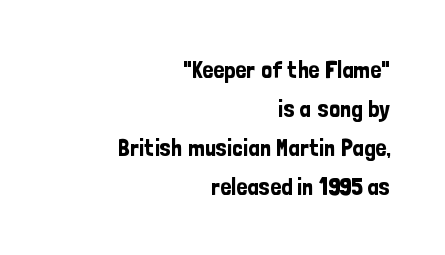
The image shows 24 px text type, upright; set right-aligned, normal line spacing (1.62x), normal letter spacing, not underlined.
